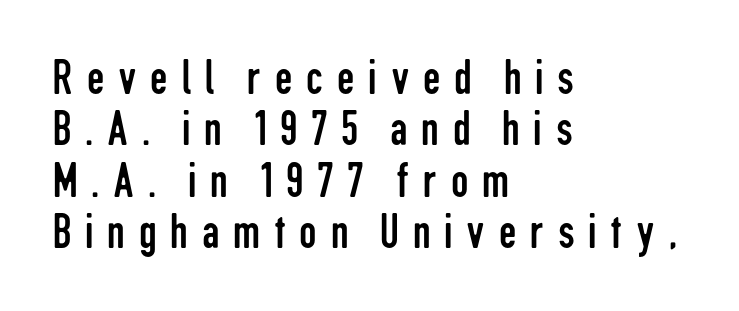
The image shows 49 px regular-weight, condensed sans-serif type, upright; set left-aligned, tight line spacing (1.05x), unusually wide letter spacing (+0.28 em), not underlined; low stroke contrast and a medium x-height.
